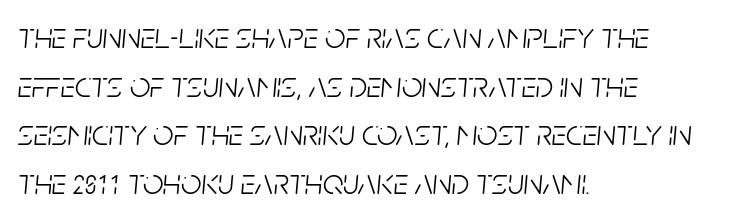
The image shows 36 px light, condensed type, italic (leaning right); set left-aligned, normal line spacing (1.35x), normal letter spacing, not underlined; low stroke contrast and a large x-height.
